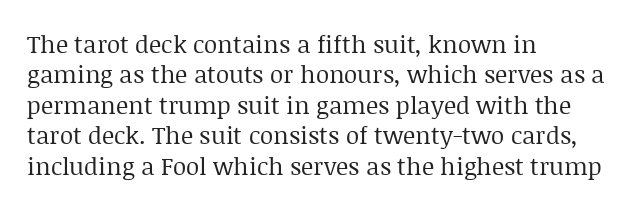
{"italic": "no", "bold": "no", "underline": "no", "align": "left", "line_spacing": "normal", "line_spacing_ratio": 1.27, "letter_spacing": "normal", "letter_spacing_em": 0.0, "glyph_px": 24}
